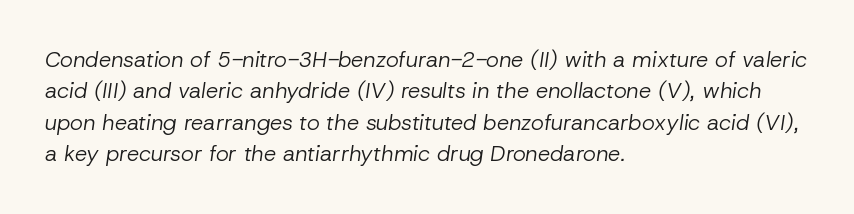
The line texture is even and compact thanks to regular tracking. This is not heavy type; no bold has been used. The lettering tilts uniformly, giving the passage an italic look. Letters rest on an invisible, unmarked baseline. Rows of type keep a routine distance in the vertical direction.
